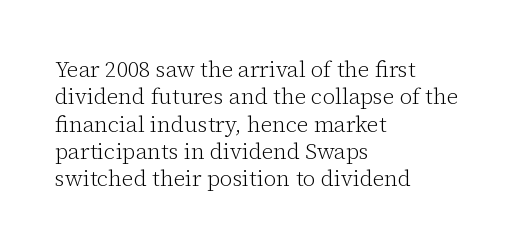
{"italic": "no", "bold": "no", "underline": "no", "align": "left", "line_spacing_ratio": 1.24, "letter_spacing": "normal", "letter_spacing_em": 0.0, "glyph_px": 22}
